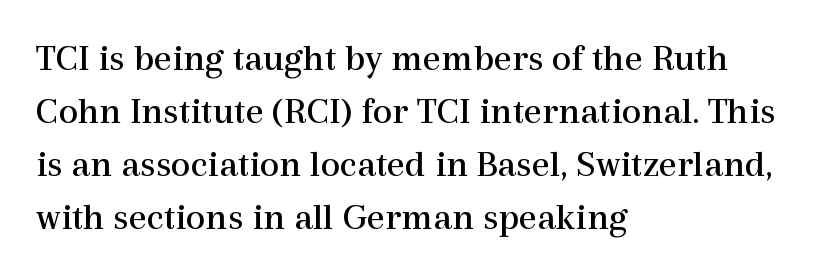
Is there any slant? The stems are plumb. The face looks like a standard text weight, possibly lighter. Underline: absent. Baseline-to-baseline distance is the conventional proportion of letter height. Notice how the passage keeps a crisp vertical edge on the left only. Unlike a clean sans, this face finishes its strokes with serifs.
